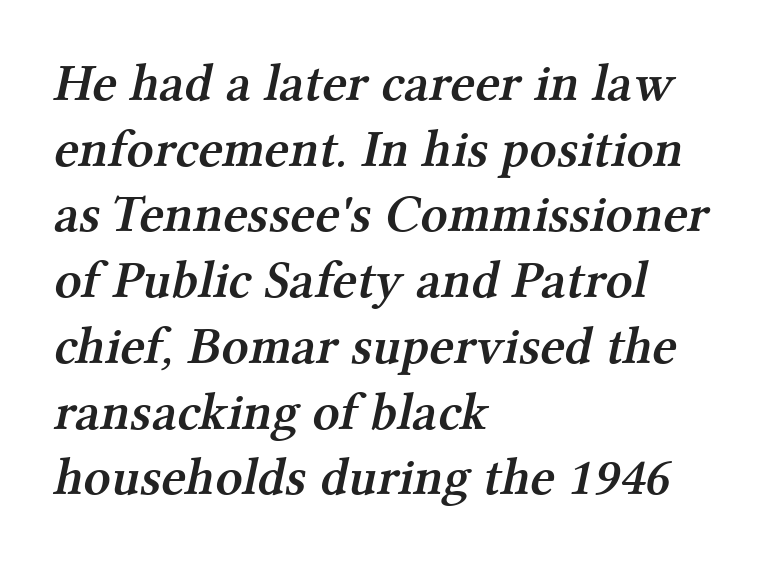
Q: Is the text bold? A: Semi-bold.
Q: Is the typeface a serif or a sans-serif typeface? A: Serif.
Q: Is the text underlined? A: No.
Q: How is the paragraph aligned? A: Left-aligned.
Q: Is the spacing between letters normal or unusually wide? A: Normal.
Q: Width (condensed, normal, or wide)? A: Normal.
Q: Stroke contrast? A: Medium.
Q: x-height? A: Medium.
Q: Monospaced? A: No.
